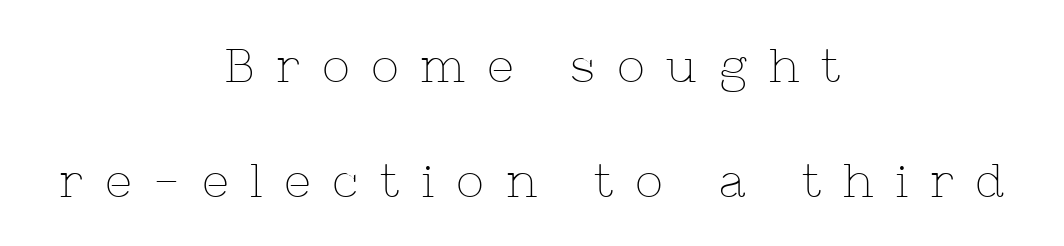
This sample uses a serif face. The typesetter chose a symmetrical, centered arrangement here. Characters remain perfectly vertical along every line. Letter spacing: wide. The face used here is proportionally spaced, like ordinary book or web type. A bare baseline throughout the passage.
